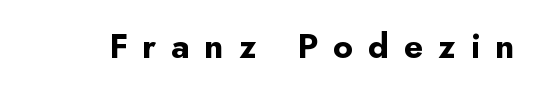
{"serif": "no", "italic": "no", "bold": "yes", "weight": "bold", "width": "normal", "stroke_contrast": "low", "x_height": "small", "monospaced": "no", "underline": "no", "letter_spacing": "wide", "letter_spacing_em": 0.44, "glyph_px": 34}
